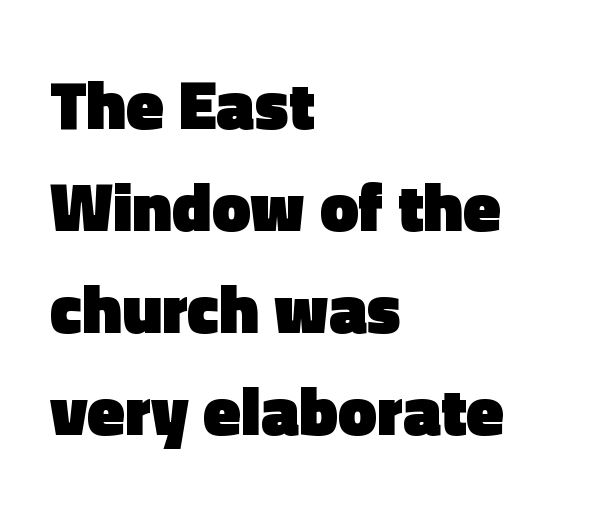
Q: Is the text bold? A: Yes.
Q: Is the text italic (slanted)? A: No, it is upright.
Q: Is the typeface a serif or a sans-serif typeface? A: Sans-serif.
Q: Is the text underlined? A: No.
Q: How is the paragraph aligned? A: Left-aligned.
Q: Is the spacing between letters normal or unusually wide? A: Normal.
Q: Is the spacing between lines tight, normal or loose? A: Normal.
Q: Width (condensed, normal, or wide)? A: Normal.
Q: x-height? A: Medium.
Q: Monospaced? A: No.
